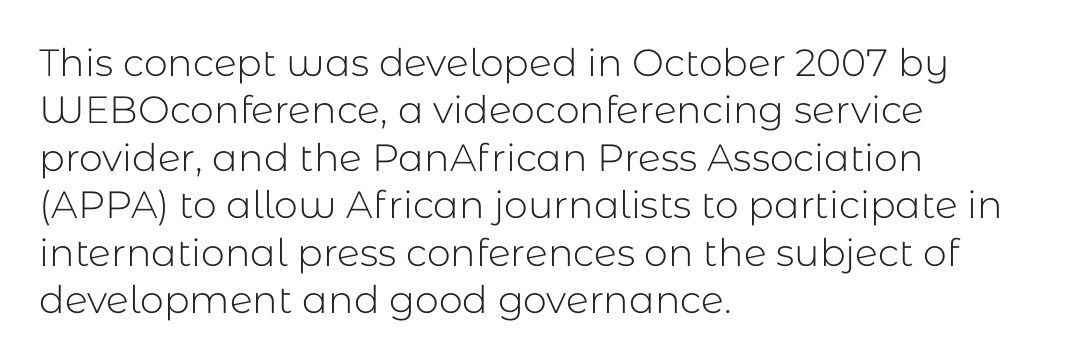
The image shows 38 px light sans-serif type, upright; set left-aligned, normal line spacing (1.25x), normal letter spacing, not underlined; low stroke contrast and a medium x-height.
